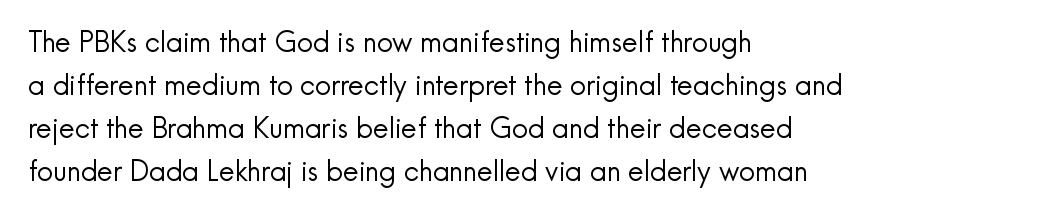
{"serif": "no", "italic": "no", "bold": "no", "weight": "regular", "width": "normal", "x_height": "small", "monospaced": "no", "underline": "no", "align": "left", "line_spacing": "normal", "line_spacing_ratio": 1.53, "letter_spacing": "normal", "letter_spacing_em": 0.0, "glyph_px": 28}
